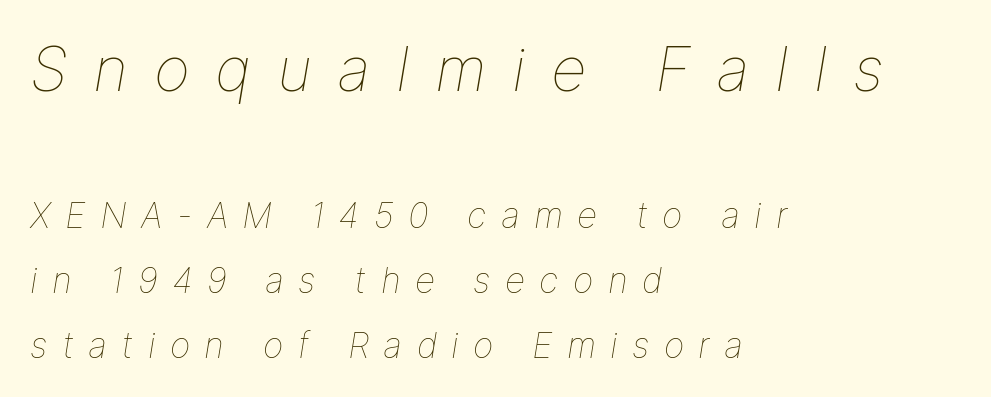
The image shows 62 px thin type, italic (leaning right); set left-aligned, line spacing 1.85x, unusually wide letter spacing (+0.41 em), not underlined; the first (top) block is 1.77x larger; low stroke contrast and a medium x-height.
